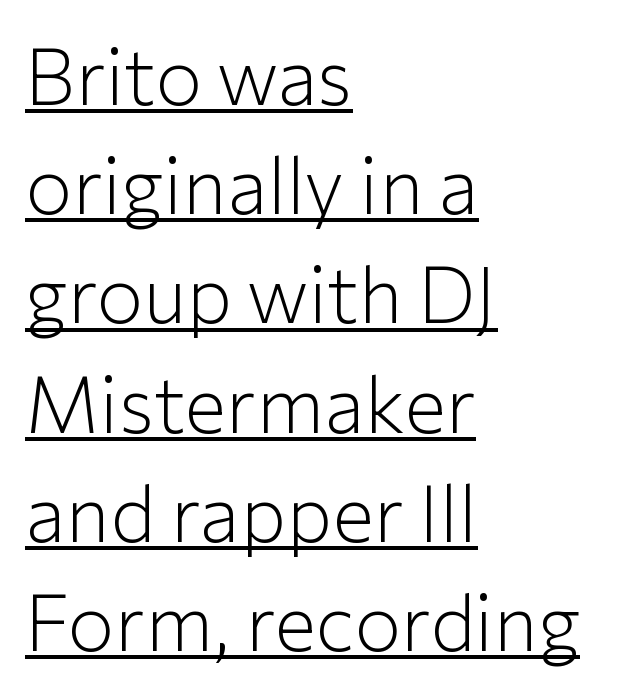
{"serif": "no", "italic": "no", "bold": "no", "weight": "light", "width": "normal", "stroke_contrast": "low", "x_height": "medium", "monospaced": "no", "underline": "yes", "align": "left", "line_spacing": "normal", "line_spacing_ratio": 1.4, "letter_spacing": "normal", "letter_spacing_em": 0.0, "glyph_px": 78}
